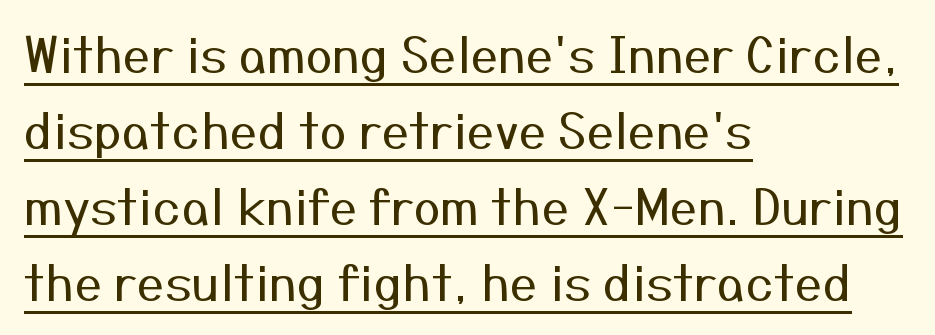
The image shows 49 px regular-weight sans-serif type, upright; set left-aligned, normal line spacing (1.55x), normal letter spacing, underlined; medium stroke contrast and a medium x-height.
